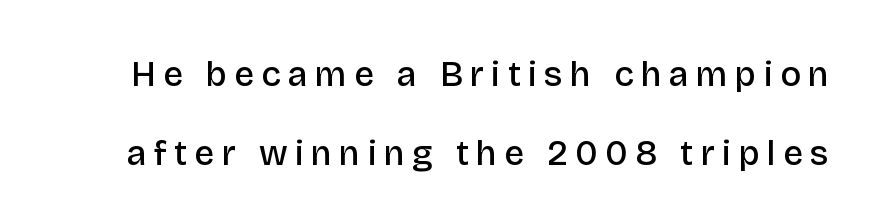
A clean baseline with only descenders dipping below it. This sample uses a sans-serif face. You could not count columns in this text — the font is proportionally spaced. Horizontal bands of white between lines are thick stripes.
